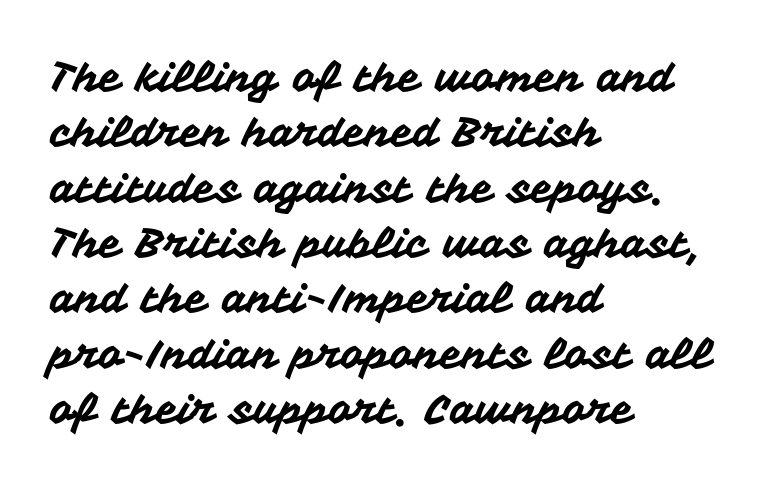
Grotesque or geometric, the face here clearly has no serifs. A bare baseline throughout the passage. Is the letter spacing exaggerated? No — it looks like the ordinary default. Leftover space on each line is placed entirely after the last word.
